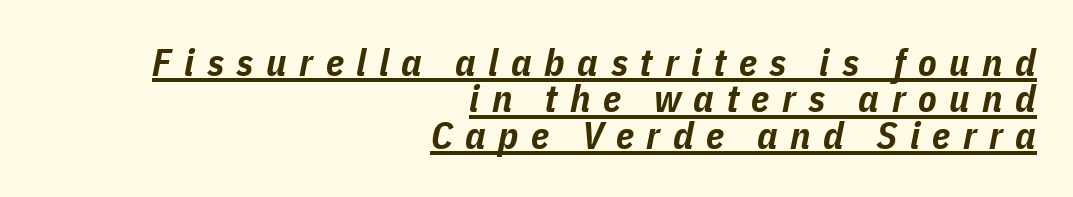
The image shows 38 px bold, condensed type, italic (leaning right); set right-aligned, tight line spacing (0.96x), unusually wide letter spacing (+0.33 em), underlined; low stroke contrast and a medium x-height.
